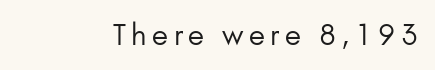
The image shows 28 px regular-weight sans-serif type, upright; set unusually wide letter spacing (+0.2 em), not underlined; low stroke contrast and a small x-height.
